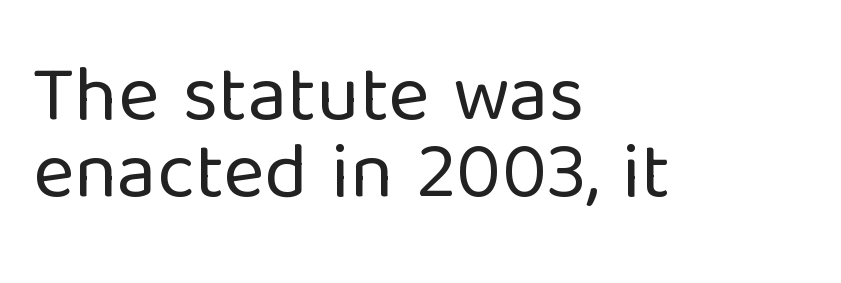
The image shows 79 px regular-weight sans-serif type, upright; set left-aligned, tight line spacing (0.97x), normal letter spacing, not underlined; low stroke contrast and a medium x-height.
